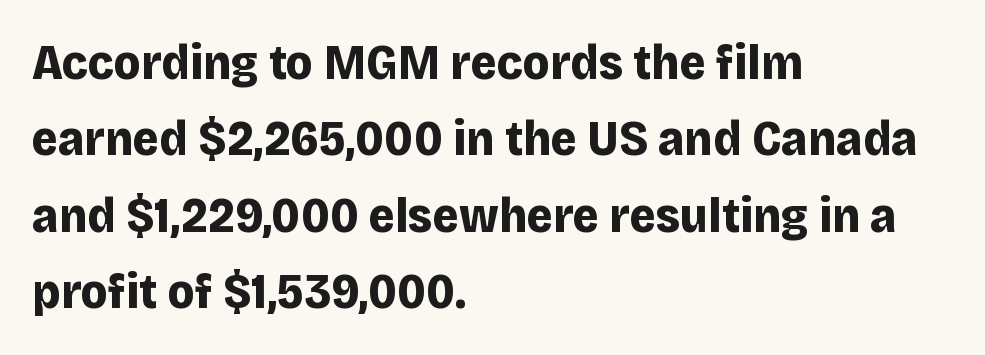
The image shows 50 px bold sans-serif type, upright; set left-aligned, normal line spacing (1.53x), normal letter spacing, not underlined; low stroke contrast and a large x-height.
